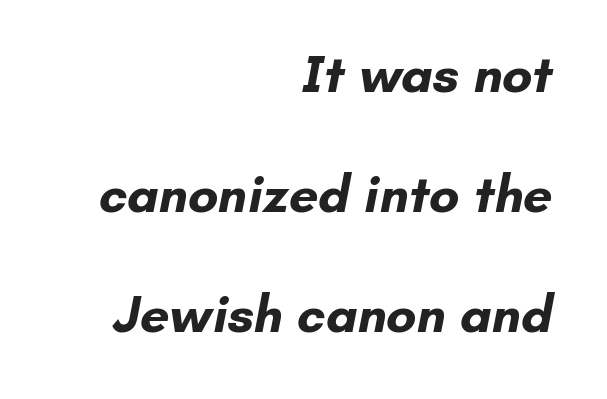
The image shows 52 px bold sans-serif type; set right-aligned, loose line spacing (2.31x), normal letter spacing, not underlined; low stroke contrast and a small x-height.
